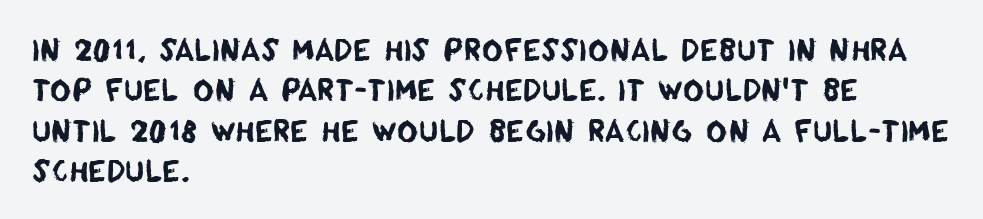
These lines keep a tight, regular rhythm from letter to letter. The ragged edge is on the right, which tells us the setting is flush left. Each letter keeps its own natural width here, so spacing adapts to shape. Descenders hang freely into open space.
